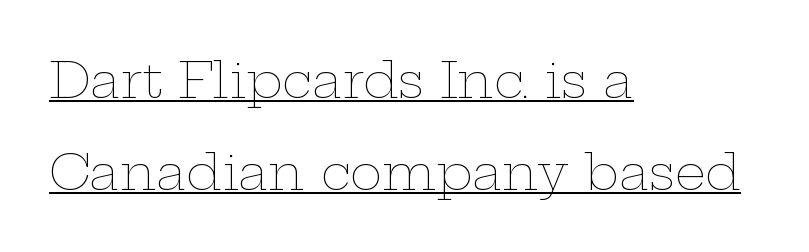
Teacher's note: observe the even left margin — that is flush-left alignment. Ordinary non-slanted type is in use. Stroke mass is kept to a normal reading level or below. Between one letter and the next there's only the usual sliver of space. The rendering uses natural spacing where letterforms have individual widths. The typesetter has applied underlining to the passage shown.
